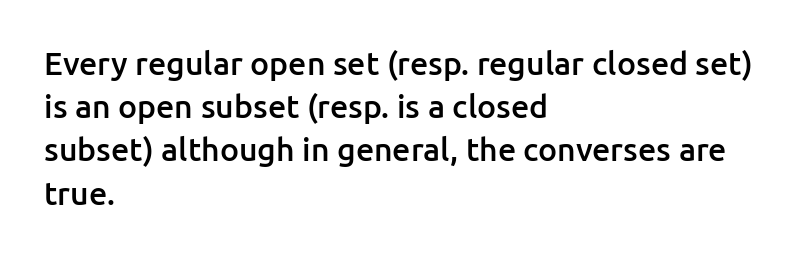
Characters follow at the spacing the type designer built in. Summary of weight: moderately heavy, a semibold. Left-aligned paragraph, ragged on the right. The letters advance in unequal steps, a hallmark of proportional type. Do the letters lean? They stand straight.
